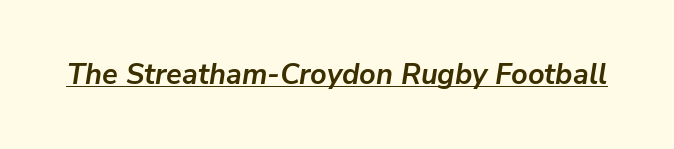
The image shows 29 px semibold type, italic (leaning right); set normal letter spacing, underlined; low stroke contrast and a medium x-height.
